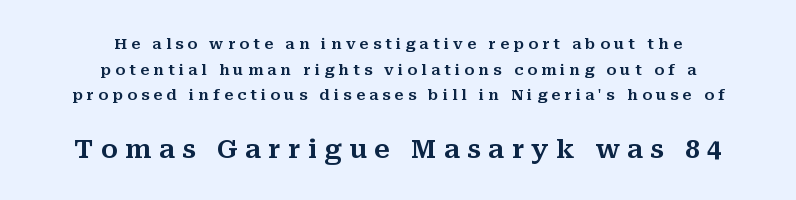
{"italic": "no", "underline": "no", "align": "center", "line_spacing_ratio": 1.71, "letter_spacing": "wide", "letter_spacing_em": 0.28, "larger_block": "second", "size_ratio": 1.73, "glyph_px": 26}
